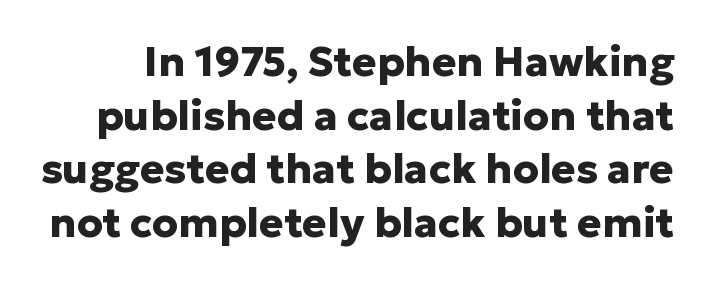
The image shows 41 px heavy sans-serif type, upright; set normal line spacing (1.31x), normal letter spacing, not underlined; low stroke contrast and a medium x-height.
